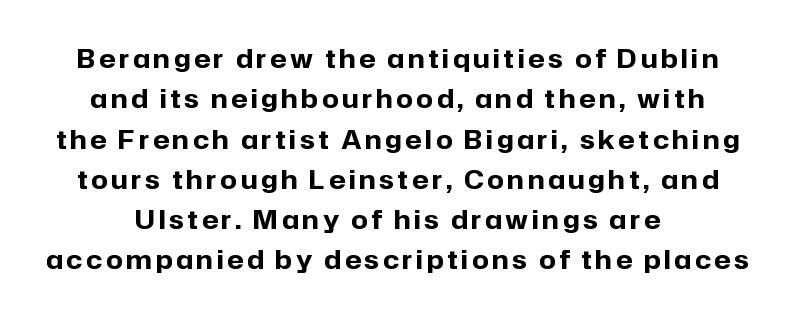
Q: Is the text bold? A: Yes.
Q: Is the text italic (slanted)? A: No, it is upright.
Q: Is the text underlined? A: No.
Q: Is the spacing between lines tight, normal or loose? A: Normal.
